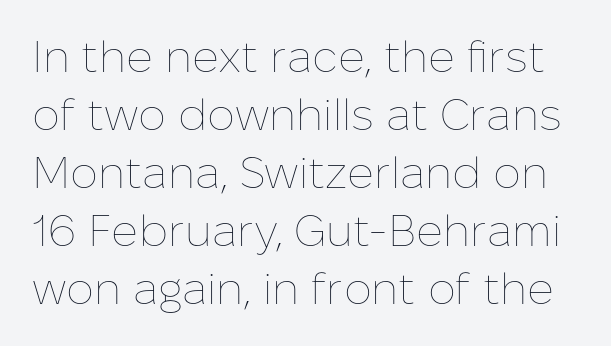
The rendering keeps characters at their native spacing. Vertical stems look standard width or narrower in stroke. Check the space under the baseline: it is left empty. Compared with typical paragraphs, the rows here are spaced about the same.
